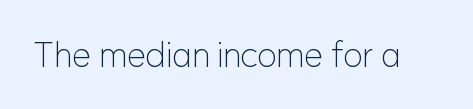
{"serif": "no", "italic": "no", "bold": "no", "weight": "light", "width": "normal", "stroke_contrast": "low", "x_height": "medium", "monospaced": "no", "underline": "no", "letter_spacing": "normal", "letter_spacing_em": 0.0, "glyph_px": 34}
